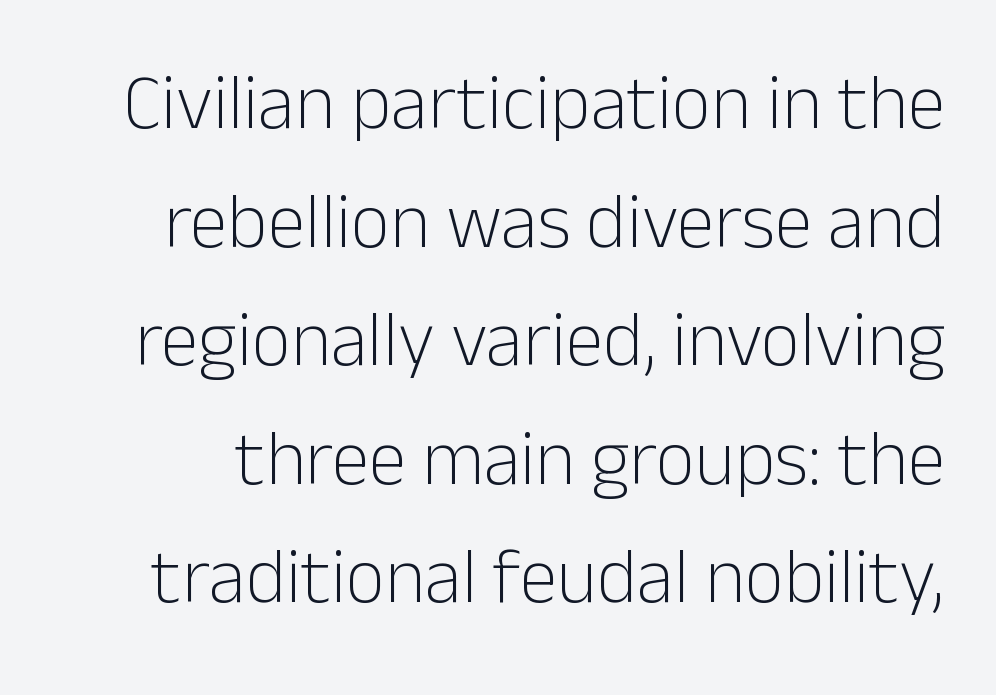
{"serif": "no", "italic": "no", "bold": "no", "weight": "light", "width": "normal", "stroke_contrast": "low", "x_height": "medium", "monospaced": "no", "underline": "no", "line_spacing": "normal", "line_spacing_ratio": 1.54, "letter_spacing": "normal", "letter_spacing_em": 0.0, "glyph_px": 77}
